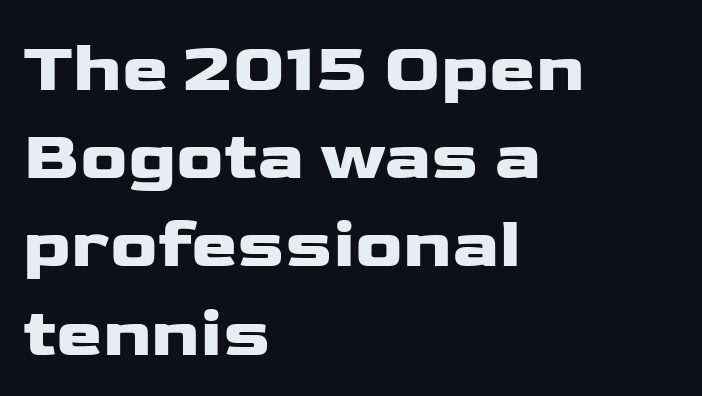
{"serif": "no", "italic": "no", "width": "wide", "stroke_contrast": "low", "x_height": "medium", "monospaced": "no", "underline": "no", "align": "left", "line_spacing": "normal", "line_spacing_ratio": 1.26, "letter_spacing": "normal", "letter_spacing_em": 0.0, "glyph_px": 70}
